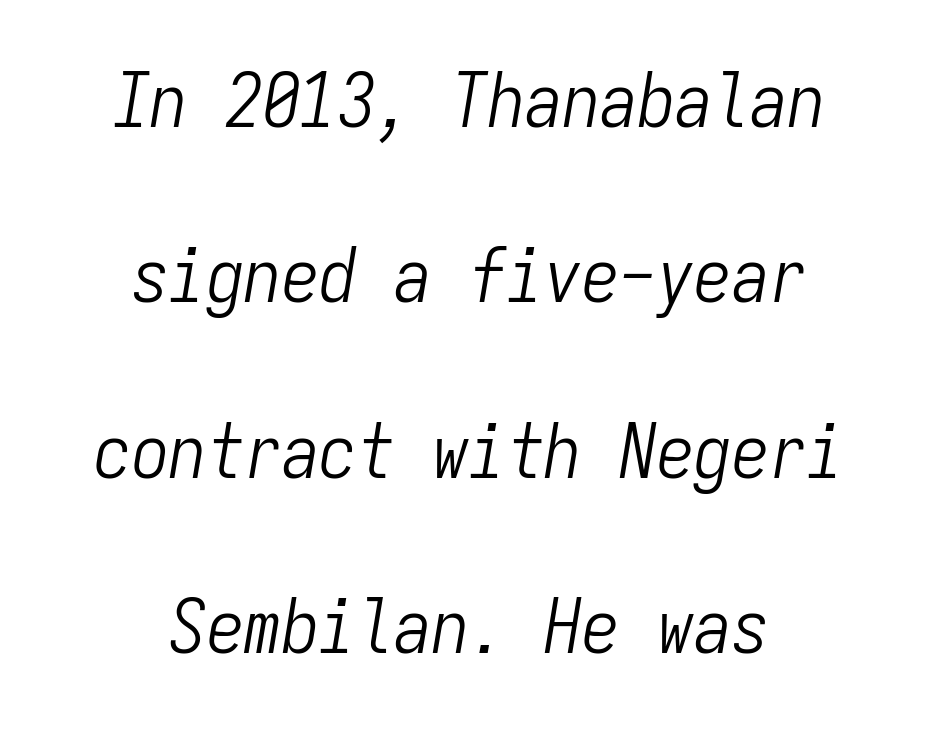
{"italic": "yes", "lean": "right", "slant_degrees": 9, "bold": "no", "weight": "light", "width": "condensed", "stroke_contrast": "low", "x_height": "medium", "monospaced": "yes", "underline": "no", "align": "center", "line_spacing": "loose", "line_spacing_ratio": 2.34, "letter_spacing": "normal", "letter_spacing_em": 0.0, "glyph_px": 75}
